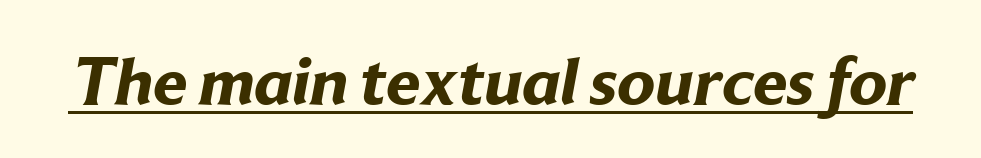
The image shows 69 px bold sans-serif type; set normal letter spacing, underlined; low stroke contrast and a medium x-height.
